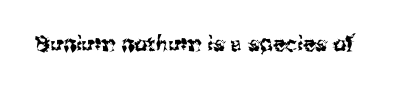
{"italic": "no", "underline": "no", "letter_spacing": "normal", "letter_spacing_em": 0.0, "glyph_px": 21}
